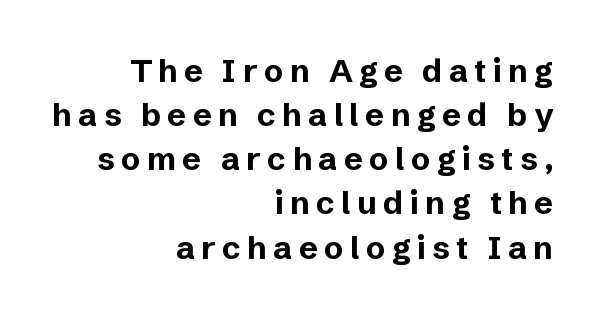
Thick stems and heavy bowls — unmistakably bold. Quick note: not italic, upright. The strip under each line holds only bare page. One-word summary of the alignment: right. Look at the bottom of the vertical strokes: they stop flat, with no serifs.
